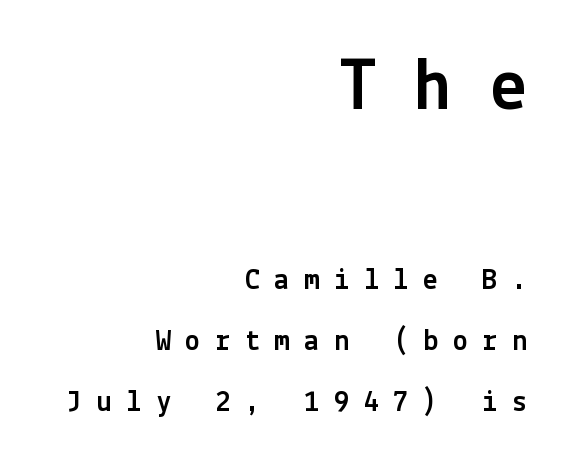
{"serif": "no", "italic": "no", "width": "normal", "x_height": "medium", "underline": "no", "align": "right", "line_spacing": "loose", "line_spacing_ratio": 2.02, "letter_spacing": "wide", "letter_spacing_em": 0.49, "larger_block": "first", "size_ratio": 2.53, "glyph_px": 76}
